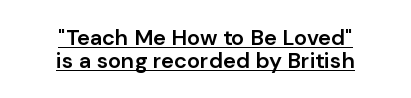
{"italic": "no", "bold": "semi", "underline": "yes", "align": "center", "line_spacing": "tight", "line_spacing_ratio": 1.04, "letter_spacing": "normal", "letter_spacing_em": 0.0, "glyph_px": 22}
